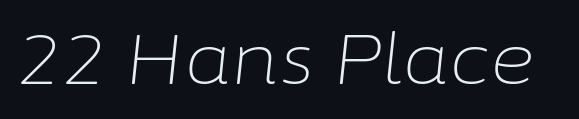
{"italic": "yes", "lean": "right", "slant_degrees": 6, "bold": "no", "weight": "light", "width": "normal", "stroke_contrast": "low", "x_height": "medium", "monospaced": "no", "underline": "no", "letter_spacing": "normal", "letter_spacing_em": 0.0, "glyph_px": 70}
